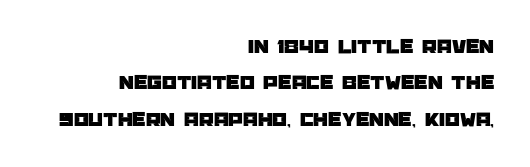
Q: Is the text italic (slanted)? A: No, it is upright.
Q: Is the text underlined? A: No.
Q: How is the paragraph aligned? A: Right-aligned.
Q: Is the spacing between letters normal or unusually wide? A: Normal.
